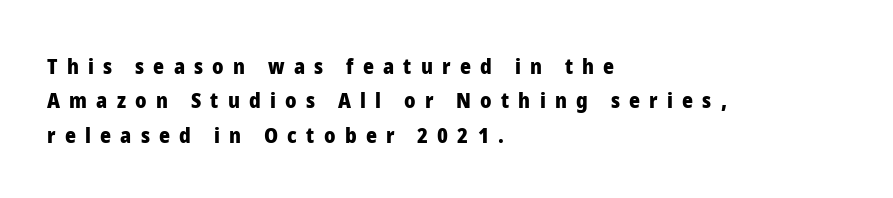
The image shows 21 px bold type, upright; set left-aligned, normal line spacing (1.64x), unusually wide letter spacing (+0.44 em), not underlined.
